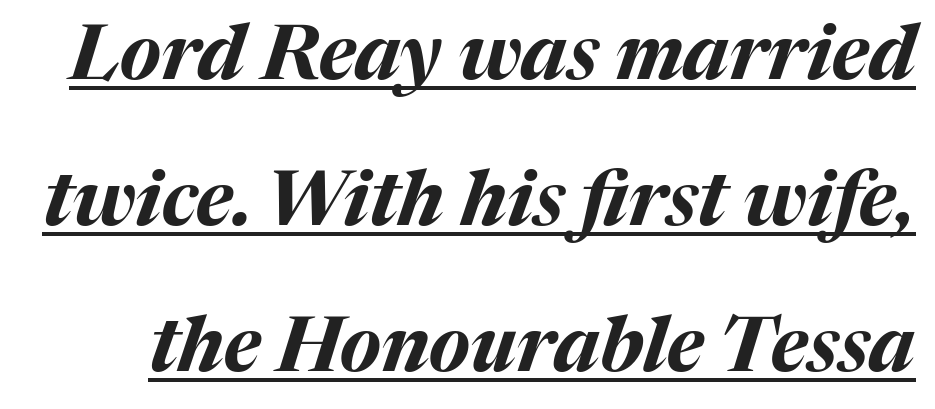
The image shows 76 px bold type, italic (leaning right); set loose line spacing (1.92x), normal letter spacing, underlined; medium stroke contrast and a medium x-height.
